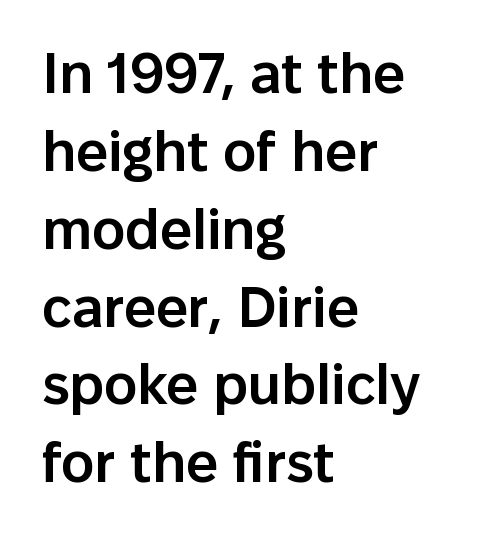
Q: Is the text bold? A: Semi-bold.
Q: Is the text italic (slanted)? A: No, it is upright.
Q: Is the typeface a serif or a sans-serif typeface? A: Sans-serif.
Q: Is the text underlined? A: No.
Q: How is the paragraph aligned? A: Left-aligned.
Q: Is the spacing between letters normal or unusually wide? A: Normal.
Q: Is the spacing between lines tight, normal or loose? A: Normal.
Q: Width (condensed, normal, or wide)? A: Normal.
Q: Stroke contrast? A: Low.
Q: x-height? A: Medium.
Q: Monospaced? A: No.
